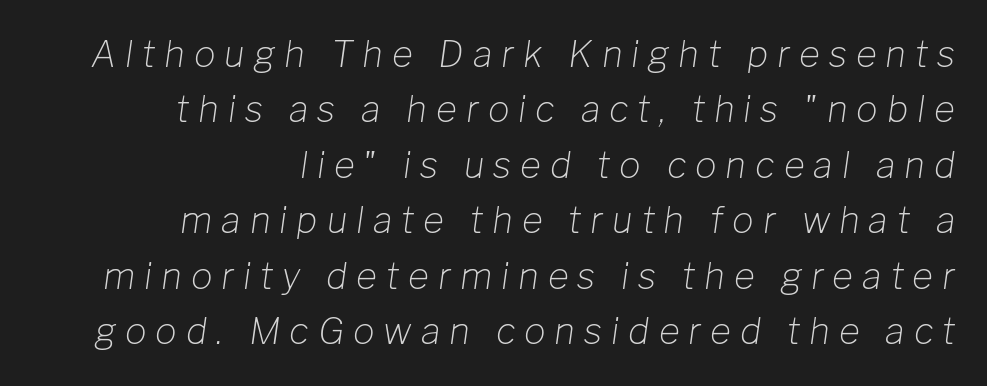
Casual observation: everything's shoved over to the right. The gaps between neighbouring characters are conspicuously large. This sample has the flowing, uneven cadence of proportional lettering. Horizontal bands of white between lines are of average thickness.
